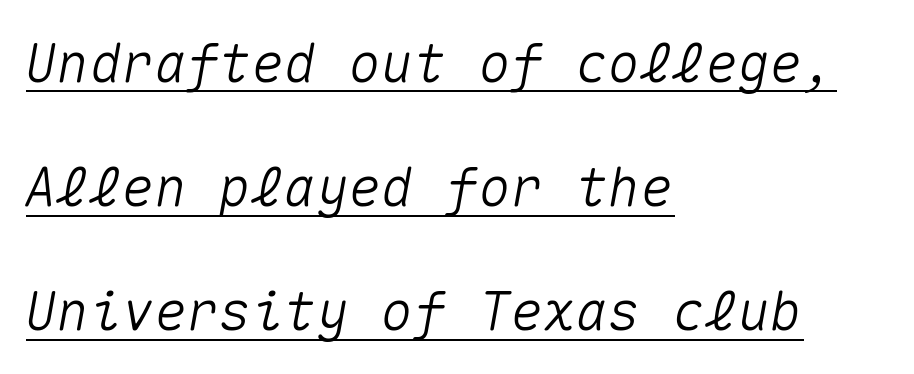
Q: Is the text italic (slanted)? A: Yes, it leans right by about 10 degrees.
Q: Is the text underlined? A: Yes.
Q: How is the paragraph aligned? A: Left-aligned.
Q: Is the spacing between letters normal or unusually wide? A: Normal.
Q: Is the spacing between lines tight, normal or loose? A: Loose.
Q: Width (condensed, normal, or wide)? A: Normal.
Q: Stroke contrast? A: Medium.
Q: x-height? A: Medium.
Q: Monospaced? A: Yes.
